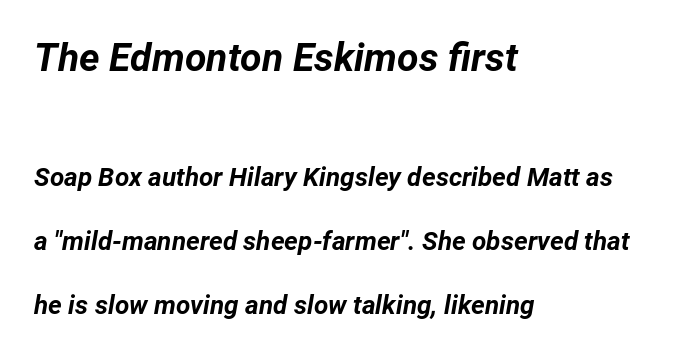
{"italic": "yes", "lean": "right", "slant_degrees": 12, "bold": "yes", "weight": "bold", "width": "normal", "stroke_contrast": "low", "x_height": "medium", "monospaced": "no", "underline": "no", "align": "left", "line_spacing": "loose", "line_spacing_ratio": 2.46, "letter_spacing": "normal", "letter_spacing_em": 0.0, "larger_block": "first", "size_ratio": 1.5, "glyph_px": 39}
